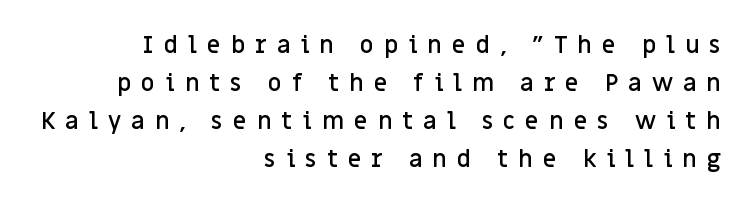
Q: Is the text bold? A: Semi-bold.
Q: Is the text italic (slanted)? A: No, it is upright.
Q: Is the text underlined? A: No.
Q: How is the paragraph aligned? A: Right-aligned.
Q: Is the spacing between letters normal or unusually wide? A: Unusually wide.
Q: Is the spacing between lines tight, normal or loose? A: Normal.
